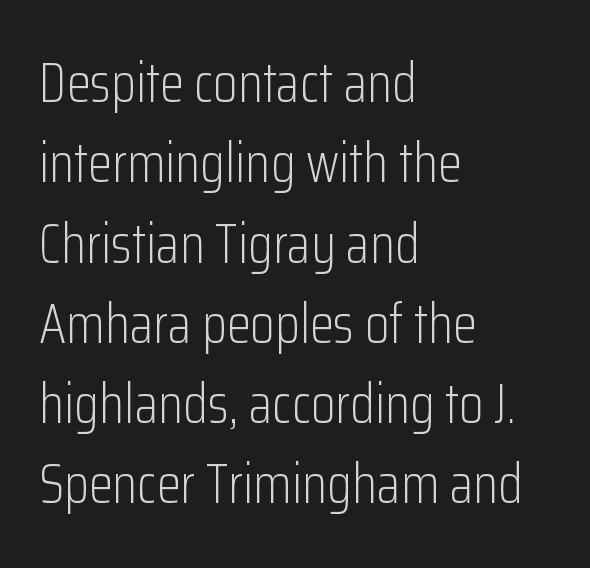
Q: Is the text bold? A: No.
Q: Is the text italic (slanted)? A: No, it is upright.
Q: Is the typeface a serif or a sans-serif typeface? A: Sans-serif.
Q: Is the text underlined? A: No.
Q: How is the paragraph aligned? A: Left-aligned.
Q: Is the spacing between letters normal or unusually wide? A: Normal.
Q: Is the spacing between lines tight, normal or loose? A: Normal.
Q: Width (condensed, normal, or wide)? A: Condensed.
Q: Stroke contrast? A: Low.
Q: x-height? A: Medium.
Q: Monospaced? A: No.
